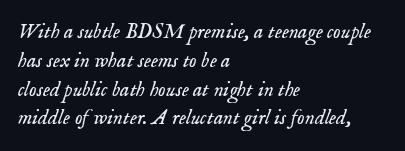
{"italic": "yes", "lean": "right", "slant_degrees": 18, "bold": "no", "underline": "no", "align": "left", "line_spacing": "normal", "line_spacing_ratio": 1.37, "letter_spacing": "normal", "letter_spacing_em": 0.0, "glyph_px": 21}
